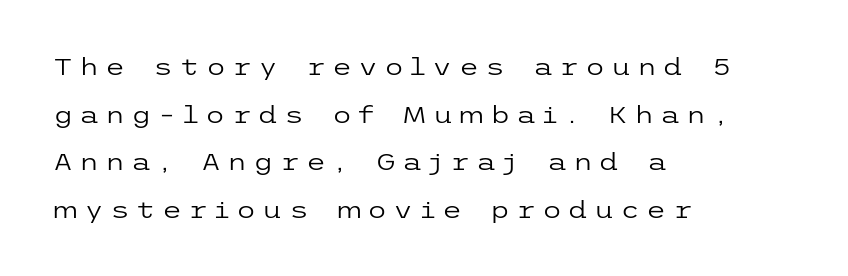
Unlike italic type, these characters show no tilt at all. A bare baseline throughout the passage. The passage shown has open, widely tracked lettering throughout. Line beginnings align vertically; line endings do not.
